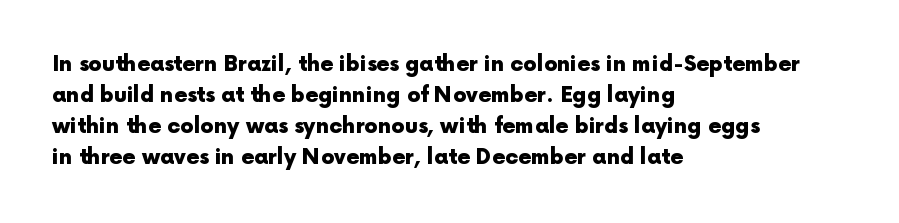
Q: Is the text bold? A: Yes.
Q: Is the text italic (slanted)? A: No, it is upright.
Q: Is the text underlined? A: No.
Q: How is the paragraph aligned? A: Left-aligned.
Q: Is the spacing between letters normal or unusually wide? A: Normal.
Q: Is the spacing between lines tight, normal or loose? A: Normal.
